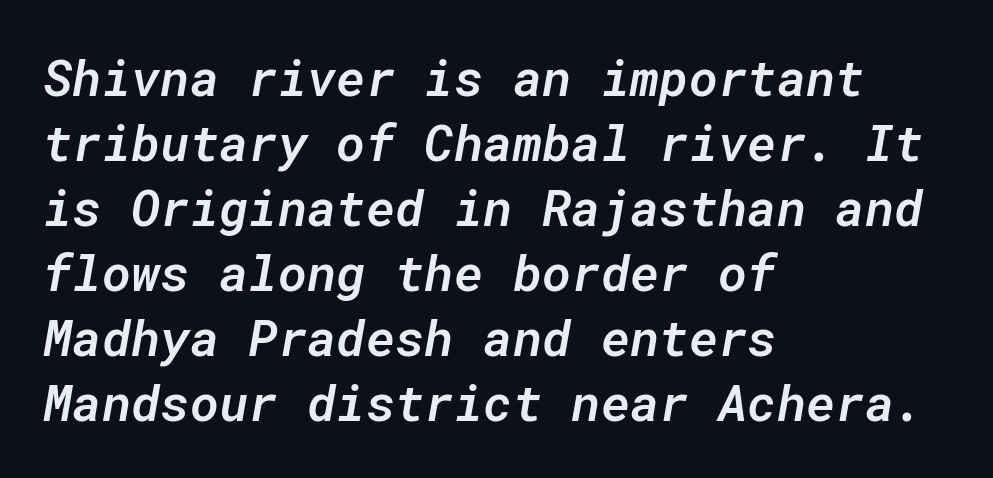
Q: Is the text bold? A: Semi-bold.
Q: Is the text italic (slanted)? A: Yes, it leans right by about 10 degrees.
Q: Is the text underlined? A: No.
Q: How is the paragraph aligned? A: Left-aligned.
Q: Is the spacing between letters normal or unusually wide? A: Normal.
Q: Is the spacing between lines tight, normal or loose? A: Normal.
Q: Width (condensed, normal, or wide)? A: Normal.
Q: Stroke contrast? A: Low.
Q: x-height? A: Medium.
Q: Monospaced? A: Yes.
